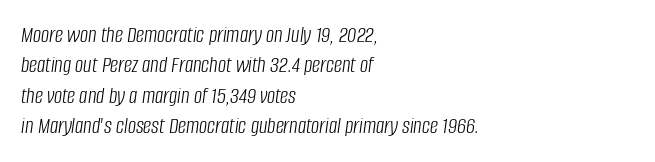
{"italic": "yes", "lean": "right", "slant_degrees": 8, "bold": "no", "underline": "no", "align": "left", "line_spacing": "normal", "line_spacing_ratio": 1.32, "letter_spacing": "normal", "letter_spacing_em": 0.0, "glyph_px": 23}
